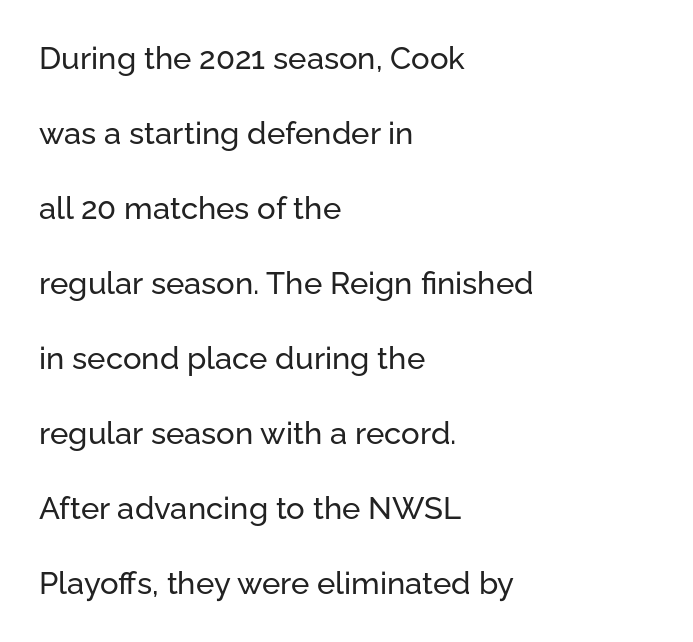
{"serif": "no", "italic": "no", "width": "normal", "stroke_contrast": "low", "x_height": "medium", "monospaced": "no", "underline": "no", "align": "left", "line_spacing": "loose", "line_spacing_ratio": 2.42, "letter_spacing": "normal", "letter_spacing_em": 0.0, "glyph_px": 31}
